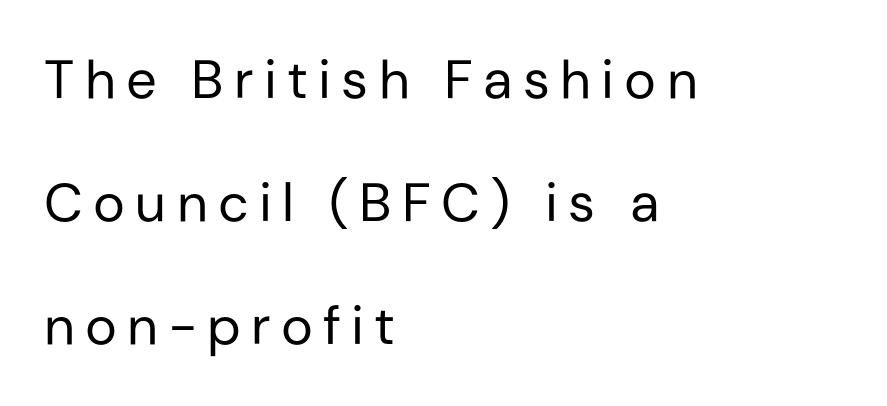
Q: Is the text bold? A: No.
Q: Is the text italic (slanted)? A: No, it is upright.
Q: Is the typeface a serif or a sans-serif typeface? A: Sans-serif.
Q: Is the text underlined? A: No.
Q: How is the paragraph aligned? A: Left-aligned.
Q: Is the spacing between lines tight, normal or loose? A: Loose.
Q: Width (condensed, normal, or wide)? A: Normal.
Q: Stroke contrast? A: Low.
Q: x-height? A: Medium.
Q: Monospaced? A: No.
